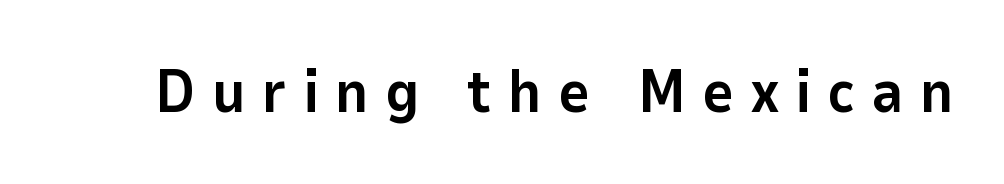
Q: Is the text bold? A: Yes.
Q: Is the text italic (slanted)? A: No, it is upright.
Q: Is the typeface a serif or a sans-serif typeface? A: Sans-serif.
Q: Is the text underlined? A: No.
Q: Is the spacing between letters normal or unusually wide? A: Unusually wide.
Q: Width (condensed, normal, or wide)? A: Normal.
Q: Stroke contrast? A: Low.
Q: x-height? A: Medium.
Q: Monospaced? A: No.
